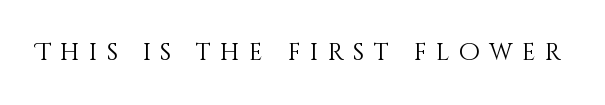
{"italic": "no", "bold": "no", "underline": "no", "letter_spacing": "wide", "letter_spacing_em": 0.39, "glyph_px": 24}
